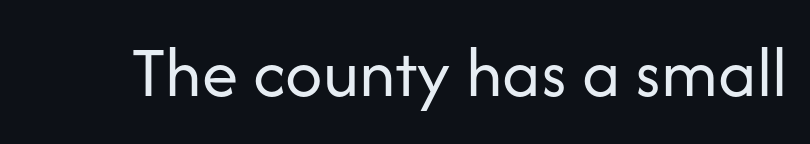
{"serif": "no", "italic": "no", "bold": "no", "weight": "regular", "width": "normal", "stroke_contrast": "low", "x_height": "medium", "monospaced": "no", "underline": "no", "letter_spacing": "normal", "letter_spacing_em": 0.0, "glyph_px": 73}
